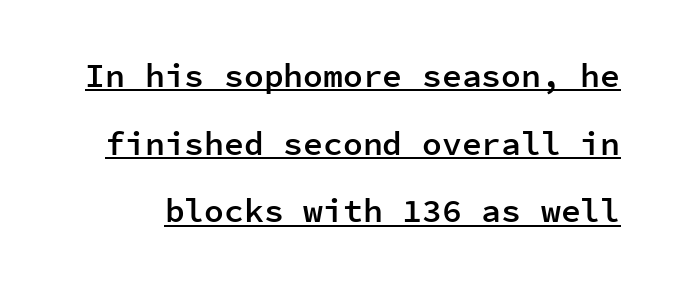
The image shows 33 px semibold sans-serif type, upright, monospaced; set loose line spacing (2.05x), normal letter spacing, underlined; low stroke contrast and a medium x-height.
